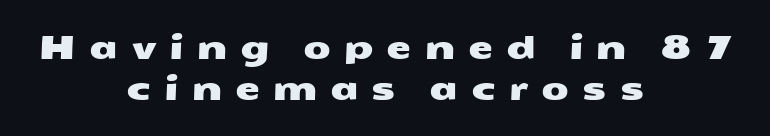
{"serif": "no", "width": "wide", "stroke_contrast": "medium", "x_height": "medium", "monospaced": "no", "underline": "no", "align": "center", "line_spacing": "normal", "line_spacing_ratio": 1.28, "letter_spacing": "wide", "letter_spacing_em": 0.4, "glyph_px": 32}
